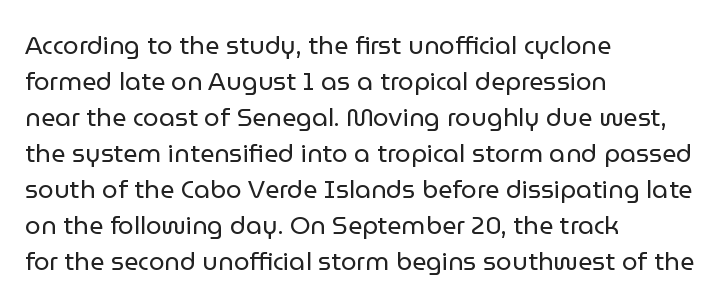
The rendering anchors every line to the left-hand side. Words appear dense and cohesive because spacing is normal. Does the leading feel generous? No, just average. A quiet, ordinary-to-light weight characterises the typeface.
